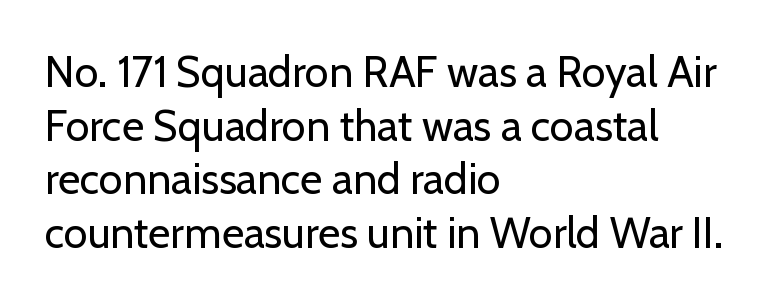
{"serif": "no", "italic": "no", "bold": "no", "weight": "regular", "width": "normal", "stroke_contrast": "low", "x_height": "medium", "monospaced": "no", "underline": "no", "align": "left", "line_spacing": "normal", "line_spacing_ratio": 1.25, "letter_spacing": "normal", "letter_spacing_em": 0.0, "glyph_px": 43}
